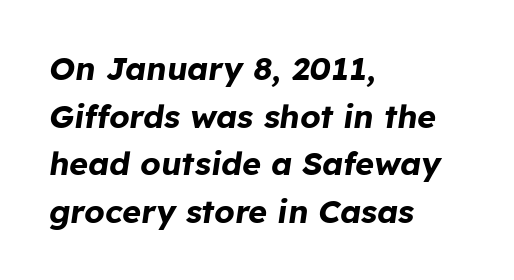
The image shows 32 px bold type, italic (leaning right); set left-aligned, normal line spacing (1.49x), normal letter spacing, not underlined; low stroke contrast and a medium x-height.
